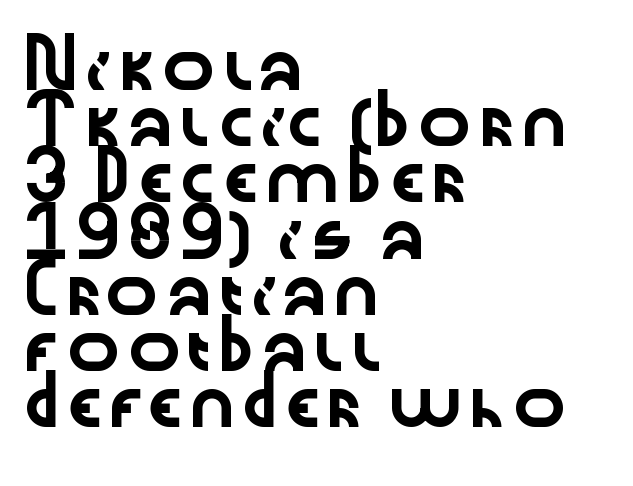
Q: Is the text italic (slanted)? A: No, it is upright.
Q: Is the typeface a serif or a sans-serif typeface? A: Sans-serif.
Q: Is the text underlined? A: No.
Q: How is the paragraph aligned? A: Left-aligned.
Q: Is the spacing between letters normal or unusually wide? A: Normal.
Q: Is the spacing between lines tight, normal or loose? A: Normal.
Q: Width (condensed, normal, or wide)? A: Wide.
Q: Stroke contrast? A: Low.
Q: x-height? A: Medium.
Q: Monospaced? A: No.
